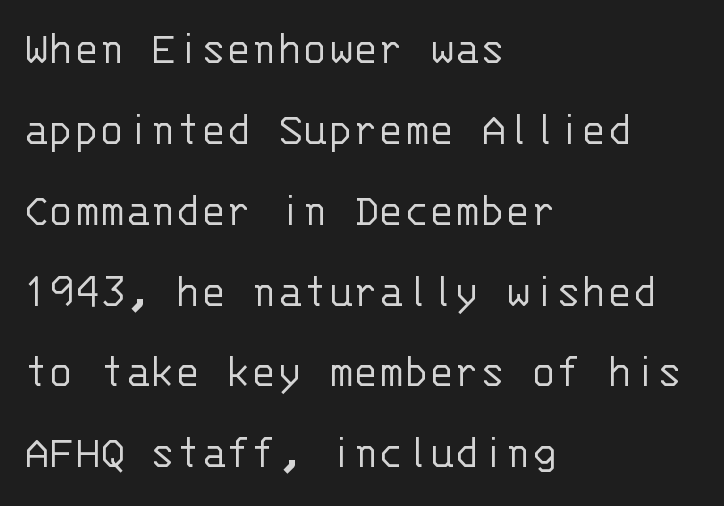
Anything drawn beneath the words? Only blank space. Alignment: flush left. To sum up the face: it is a sans, with no serifs. These lines keep a tight, regular rhythm from letter to letter. Italic? Not at all — the glyphs are vertical.
